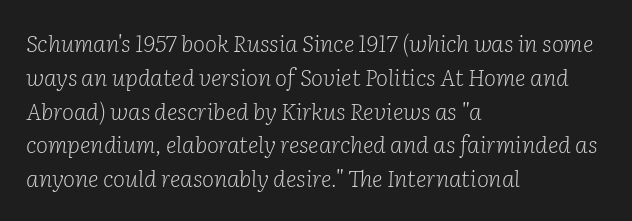
These lines stack with their left ends in a neat column. Caption: standard tracking, unaltered. Normally led — the rows are evenly, conventionally spaced. The typesetting does not lean heavy: it is not bold. Rule under the text: the space is simply empty. The letters are slanted; this is an italic face.
